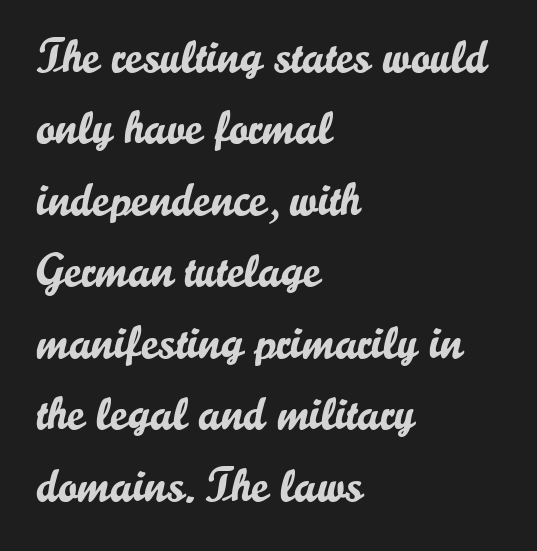
Observe the ordinary spacing: letters are neighbours, not strangers. Note the varied advance widths — an 'i' is clearly narrower than an 'm'. Is there much room between lines? A standard amount, neither cramped nor airy. The glyphs in this specimen are sans serif.
